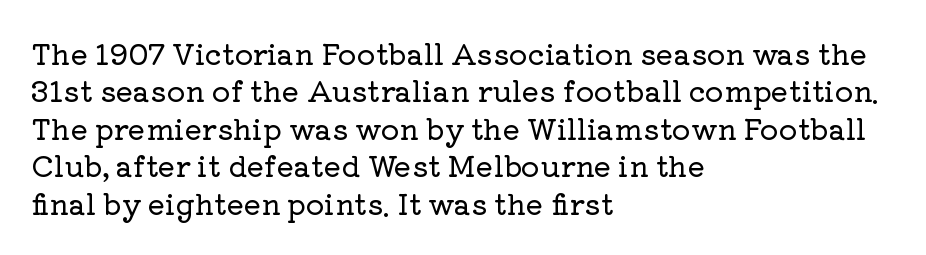
The image shows 29 px serif type, upright; set left-aligned, normal line spacing (1.29x), normal letter spacing, not underlined; low stroke contrast and a medium x-height.
